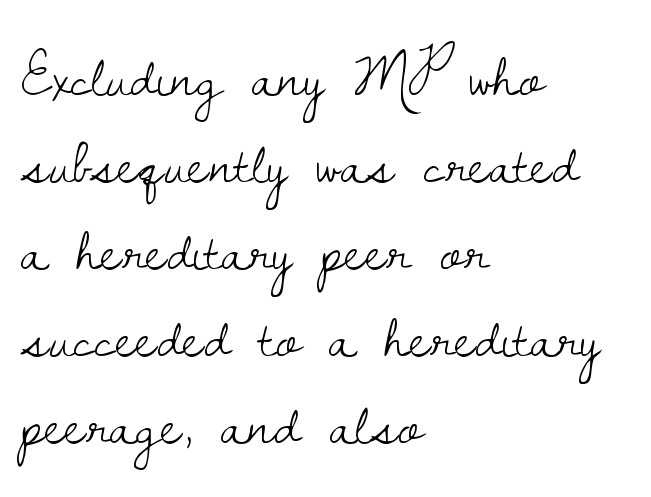
The image shows 65 px light serif type; set left-aligned, normal line spacing (1.34x), normal letter spacing, not underlined; low stroke contrast and a small x-height.
